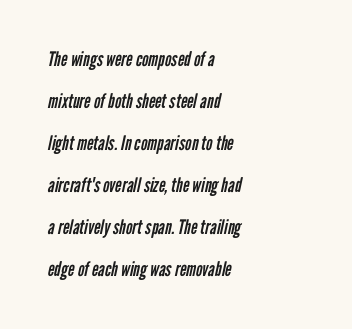
Decoration check: the copy has no underline. Compared with a typical body face, this is equally light or lighter still. In terms of letterspacing, this is plain default setting. The lines in this sample share a left origin and differ only in where they stop. The designer dialed line spacing up above the default.
